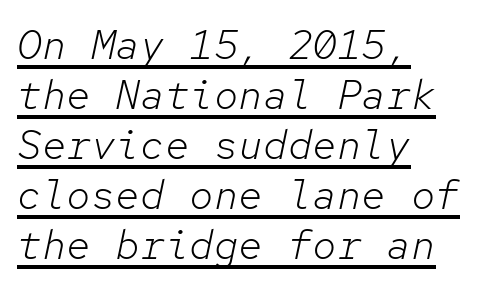
{"italic": "yes", "lean": "right", "slant_degrees": 12, "bold": "no", "weight": "light", "width": "normal", "stroke_contrast": "low", "x_height": "medium", "monospaced": "yes", "underline": "yes", "align": "left", "line_spacing_ratio": 1.22, "letter_spacing": "normal", "letter_spacing_em": 0.0, "glyph_px": 41}
